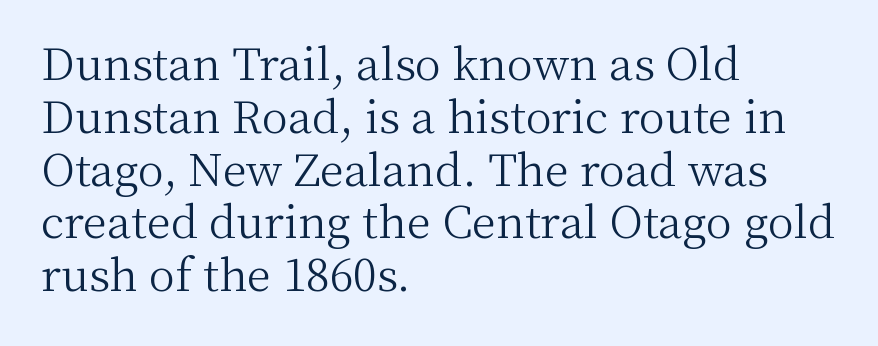
Q: Is the text bold? A: No.
Q: Is the text italic (slanted)? A: No, it is upright.
Q: Is the typeface a serif or a sans-serif typeface? A: Serif.
Q: Is the text underlined? A: No.
Q: How is the paragraph aligned? A: Left-aligned.
Q: Is the spacing between letters normal or unusually wide? A: Normal.
Q: Width (condensed, normal, or wide)? A: Normal.
Q: Stroke contrast? A: Medium.
Q: x-height? A: Medium.
Q: Monospaced? A: No.
